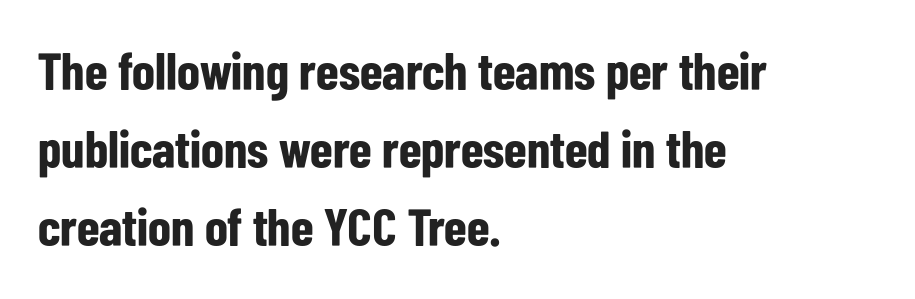
{"serif": "no", "italic": "no", "bold": "yes", "weight": "bold", "width": "condensed", "stroke_contrast": "low", "x_height": "medium", "monospaced": "no", "underline": "no", "align": "left", "line_spacing": "normal", "line_spacing_ratio": 1.47, "letter_spacing": "normal", "letter_spacing_em": 0.0, "glyph_px": 53}
